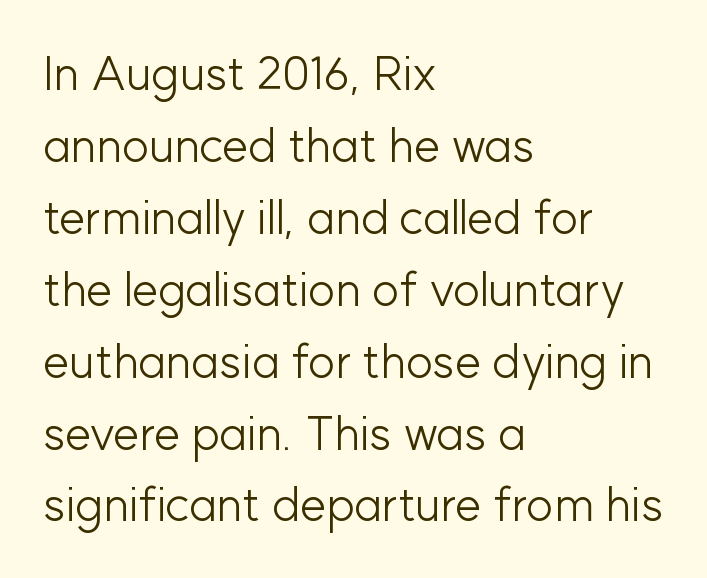
Q: Is the text bold? A: No.
Q: Is the text italic (slanted)? A: No, it is upright.
Q: Is the typeface a serif or a sans-serif typeface? A: Sans-serif.
Q: Is the text underlined? A: No.
Q: How is the paragraph aligned? A: Left-aligned.
Q: Is the spacing between letters normal or unusually wide? A: Normal.
Q: Is the spacing between lines tight, normal or loose? A: Normal.
Q: Width (condensed, normal, or wide)? A: Normal.
Q: Stroke contrast? A: Low.
Q: x-height? A: Medium.
Q: Monospaced? A: No.
